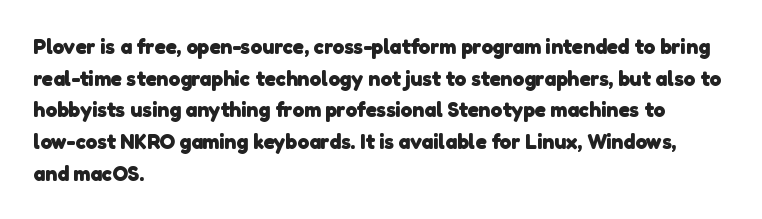
The image shows 21 px bold type; set left-aligned, normal line spacing (1.51x), normal letter spacing, not underlined.
